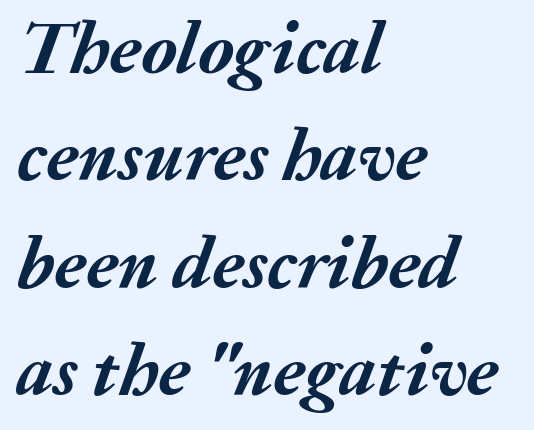
Is the type bold? Yes — the strokes are clearly thick and heavy. These lines stack with their left ends in a neat column. Notice how the stems are inclined rather than vertical — that's the hallmark of italics. The area under the type is left untouched.
